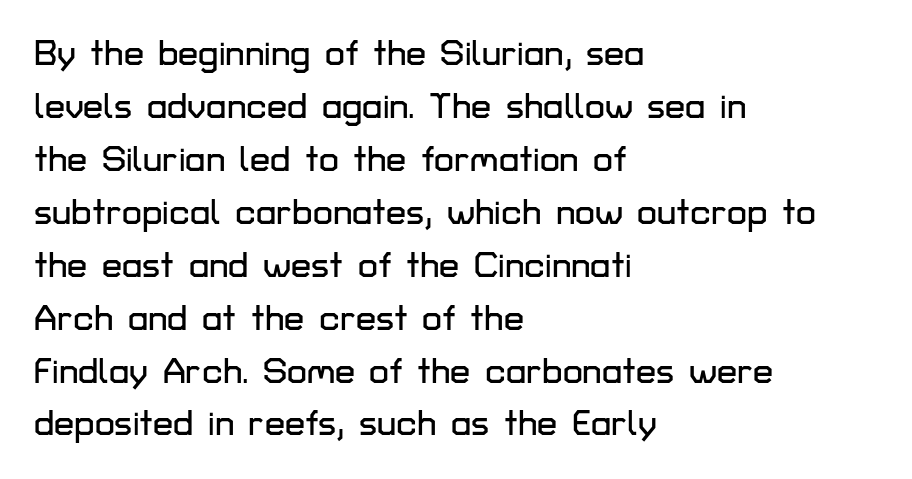
Normally led — the rows are evenly, conventionally spaced. Is this a fixed-width face? No — the glyphs have proportional, varying widths. Left-aligned paragraph, ragged on the right. The letters carry no serifs — their stems end cleanly without finishing strokes. Standard letterfit; no display-style spreading of the glyphs. It's the straight-up-and-down kind of type.
